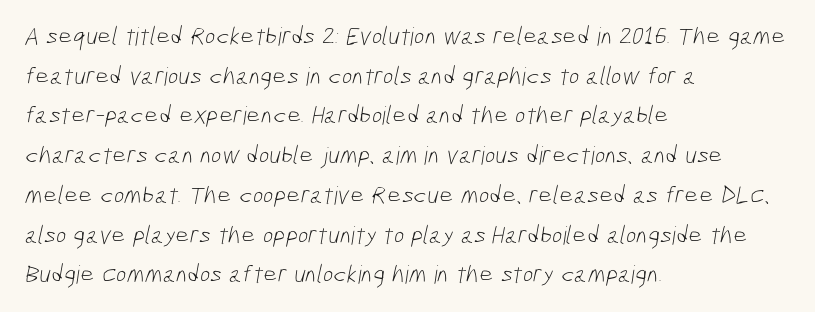
{"bold": "no", "underline": "no", "align": "left", "line_spacing": "normal", "line_spacing_ratio": 1.59, "letter_spacing": "normal", "letter_spacing_em": 0.0, "glyph_px": 25}
